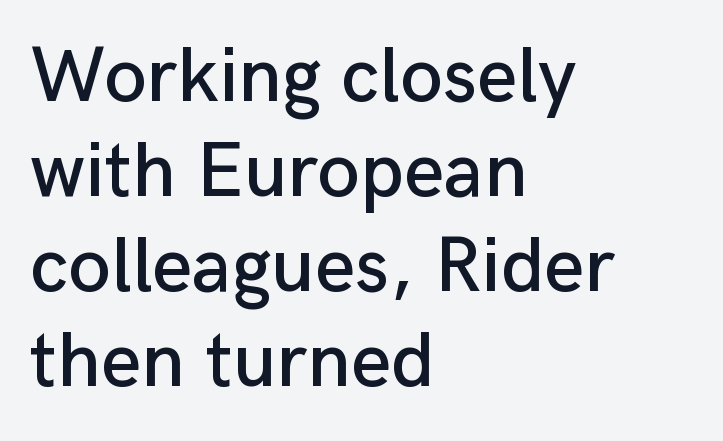
A student would call this left alignment; a typographer would say flush left, rag right. Short note: letters normally spaced. The passage shown is typed in a proportional face where columns would drift. In terms of posture, this sample is upright. Plain, unruled lines of type.
